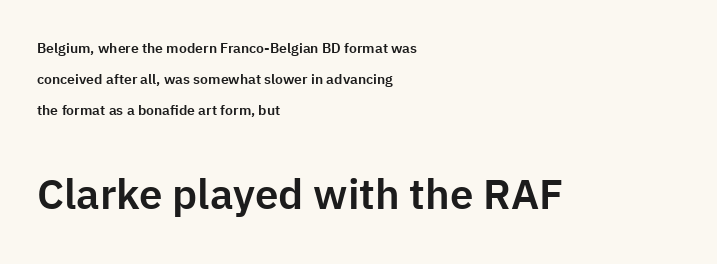
{"serif": "no", "italic": "no", "width": "normal", "stroke_contrast": "low", "x_height": "medium", "monospaced": "no", "underline": "no", "align": "left", "line_spacing": "loose", "line_spacing_ratio": 2.2, "letter_spacing": "normal", "letter_spacing_em": 0.0, "larger_block": "second", "size_ratio": 3.0, "glyph_px": 42}
